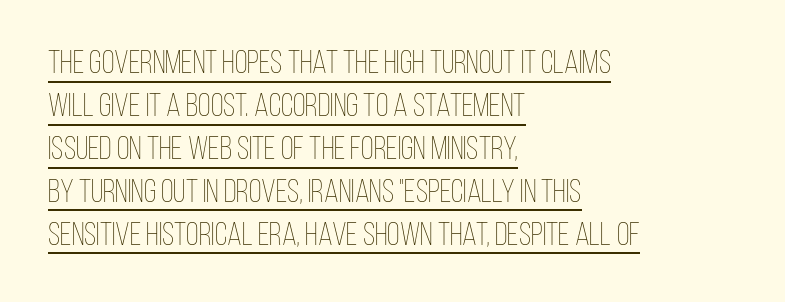
The image shows 33 px thin, condensed type, upright; set left-aligned, normal line spacing (1.3x), normal letter spacing, underlined; low stroke contrast and a large x-height.
